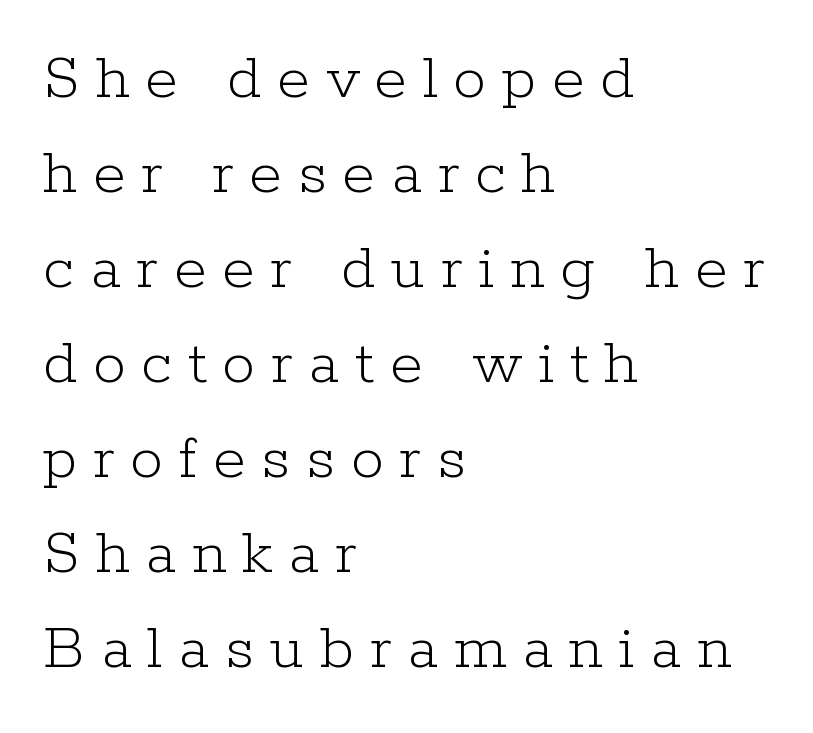
The image shows 66 px light serif type, upright; set left-aligned, normal line spacing (1.44x), unusually wide letter spacing (+0.24 em), not underlined; low stroke contrast and a medium x-height.
